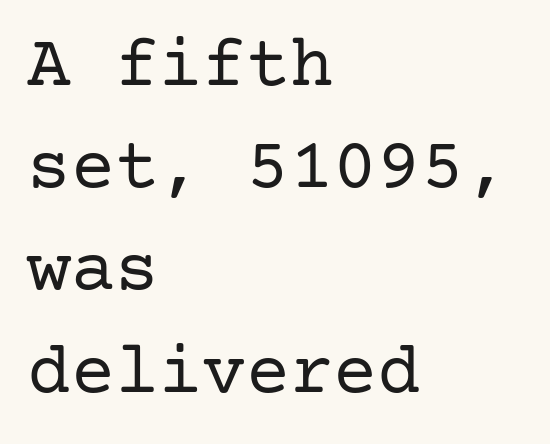
Q: Is the text bold? A: No.
Q: Is the text italic (slanted)? A: No, it is upright.
Q: Is the typeface a serif or a sans-serif typeface? A: Serif.
Q: Is the text underlined? A: No.
Q: How is the paragraph aligned? A: Left-aligned.
Q: Is the spacing between letters normal or unusually wide? A: Normal.
Q: Is the spacing between lines tight, normal or loose? A: Normal.
Q: Width (condensed, normal, or wide)? A: Normal.
Q: Stroke contrast? A: Low.
Q: x-height? A: Medium.
